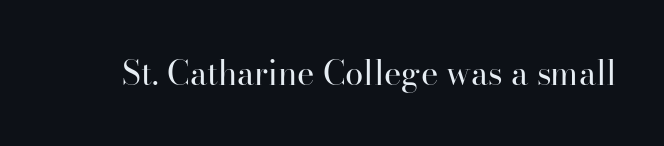
The image shows 33 px regular-weight serif type, upright; set normal letter spacing, not underlined; high stroke contrast and a small x-height.
